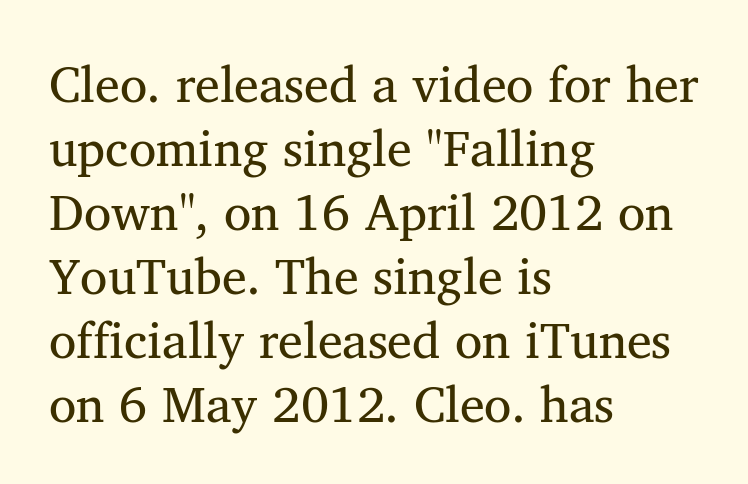
The image shows 50 px regular-weight serif type, upright; set left-aligned, normal line spacing (1.28x), normal letter spacing, not underlined; medium stroke contrast and a medium x-height.
